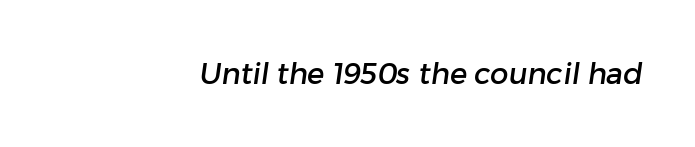
Check where the strokes stop: nothing finishes them off — pure sans. Nobody touched the tracking dial on this one. The letters advance in unequal steps, a hallmark of proportional type. The specimen omits any rule beneath the text block's lines.
